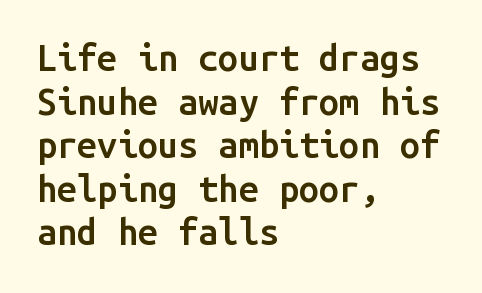
Underline: absent. Italic: no, the glyphs are upright roman. This sample has the even, mechanical cadence of fixed-width lettering. Is the type bold? Partly — it's a semibold, heavier than regular but not fully bold. The letters carry no serifs — their stems end cleanly without finishing strokes.
